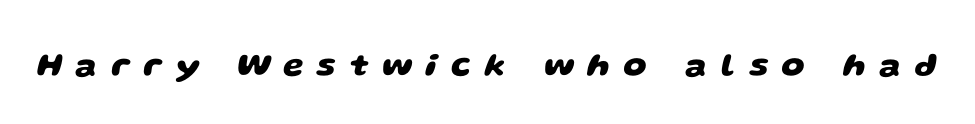
Is this a fixed-width face? No — the glyphs have proportional, varying widths. A clean baseline with only descenders dipping below it. A typesetter would call this heavily tracked-out type. I'd call this a sans setting — the letters go barefoot. What weight is shown? A full bold with thick strokes.
